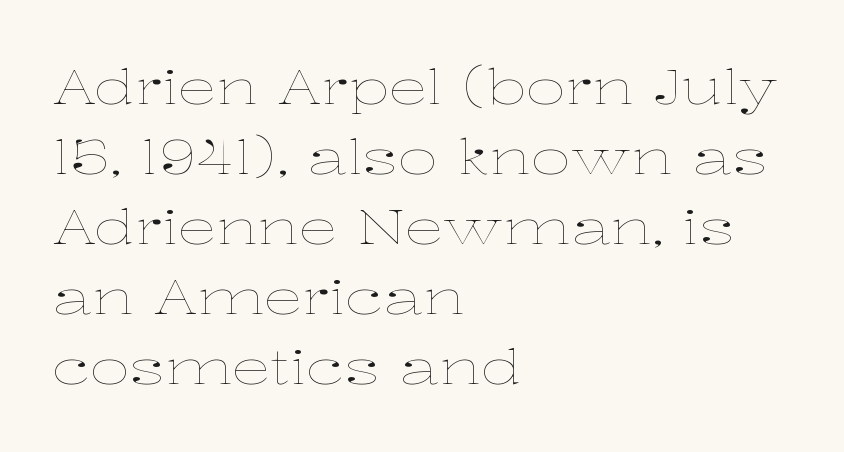
Q: Is the text bold? A: No.
Q: Is the text italic (slanted)? A: No, it is upright.
Q: Is the text underlined? A: No.
Q: How is the paragraph aligned? A: Left-aligned.
Q: Is the spacing between letters normal or unusually wide? A: Normal.
Q: Is the spacing between lines tight, normal or loose? A: Normal.
Q: Width (condensed, normal, or wide)? A: Wide.
Q: Stroke contrast? A: Low.
Q: x-height? A: Medium.
Q: Monospaced? A: No.
